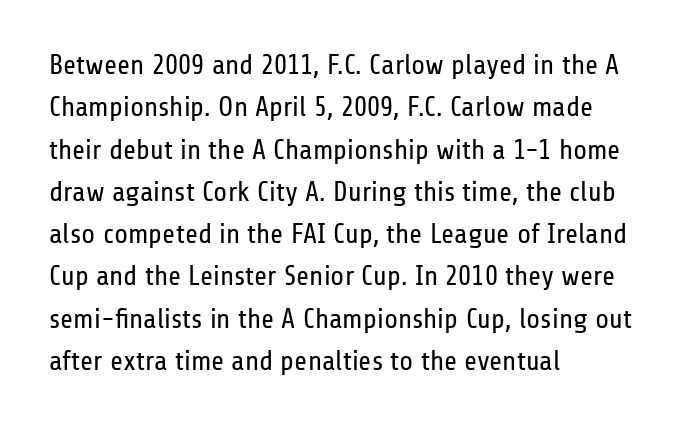
{"serif": "no", "italic": "no", "bold": "no", "weight": "regular", "width": "condensed", "stroke_contrast": "low", "x_height": "medium", "monospaced": "no", "underline": "no", "align": "left", "line_spacing": "normal", "line_spacing_ratio": 1.51, "letter_spacing": "normal", "letter_spacing_em": 0.0, "glyph_px": 28}
